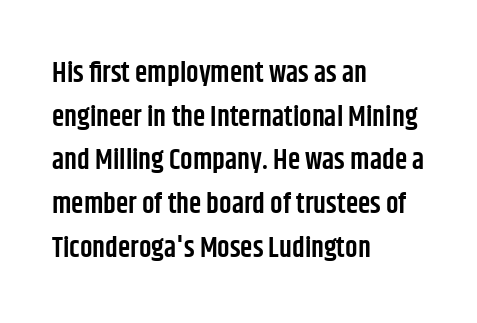
To sum up the face: it is a sans, with no serifs. Students, this is semibold: more ink than regular, less than bold. Posture: upright roman. Rule under the text: the space is simply empty. Characters follow at the spacing the type designer built in. Quick note: interline space is typical.
